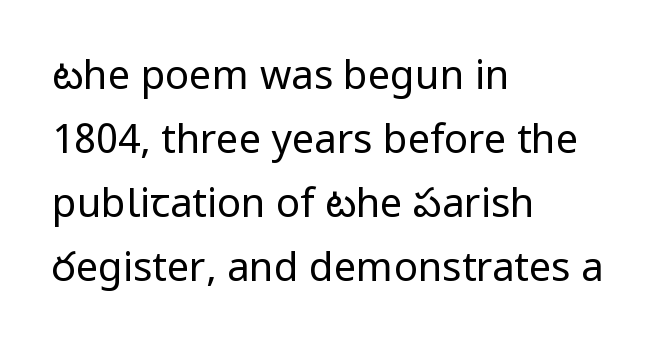
Proportional: the letters do not fall into vertical columns. Quick note: not italic, upright. Counters stay open thanks to moderate or lighter strokes. The rag falls on the right side of this text block. The horizontal fit of the characters is conventional and even. The space directly below the letters is spotless.
